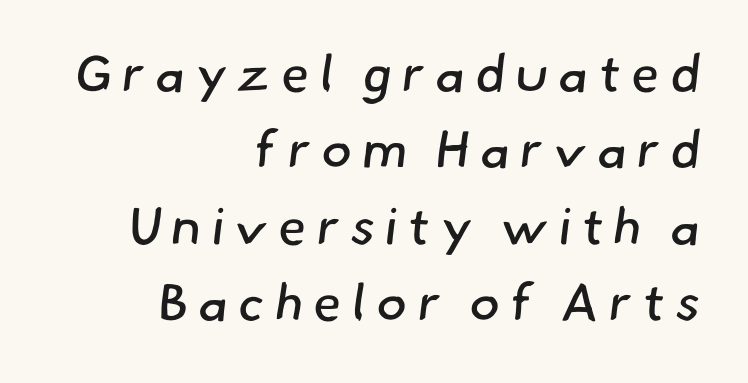
Bold? No — there's no thickening of the strokes. The typeface chosen for these lines omits serifs. Has an underline been added? It has not. Each letter keeps its own natural width here, so spacing adapts to shape. These lines stack with their right ends in a neat column. Quick note: interline space is typical.
